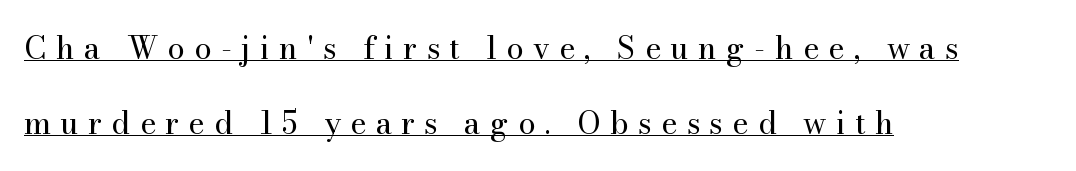
The image shows 31 px regular-weight serif type, upright; set left-aligned, loose line spacing (2.41x), unusually wide letter spacing (+0.3 em), underlined; medium stroke contrast and a small x-height.
